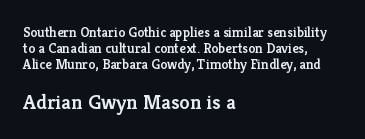
The image shows 21 px text type, upright; set left-aligned, tight line spacing (1.15x), normal letter spacing, not underlined; the second (bottom) block is 1.5x larger.
